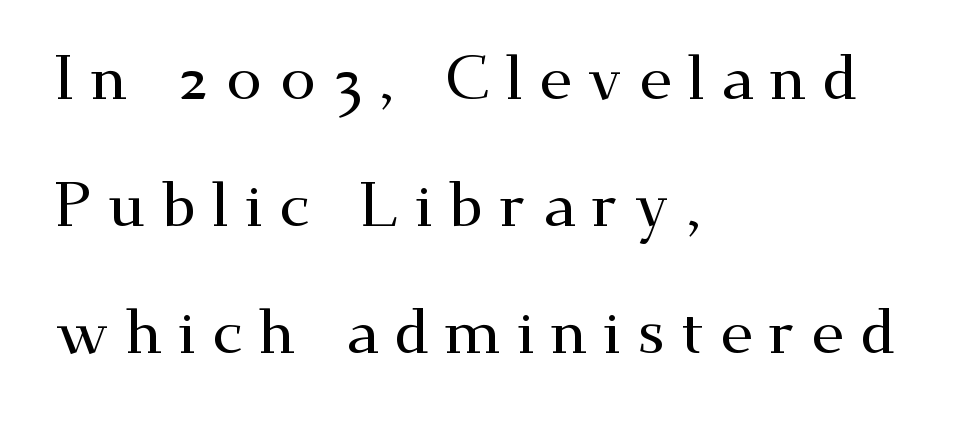
Q: Is the text italic (slanted)? A: No, it is upright.
Q: Is the typeface a serif or a sans-serif typeface? A: Serif.
Q: Is the text underlined? A: No.
Q: How is the paragraph aligned? A: Left-aligned.
Q: Is the spacing between letters normal or unusually wide? A: Unusually wide.
Q: Is the spacing between lines tight, normal or loose? A: Loose.
Q: Width (condensed, normal, or wide)? A: Wide.
Q: Stroke contrast? A: Medium.
Q: x-height? A: Small.
Q: Monospaced? A: No.
